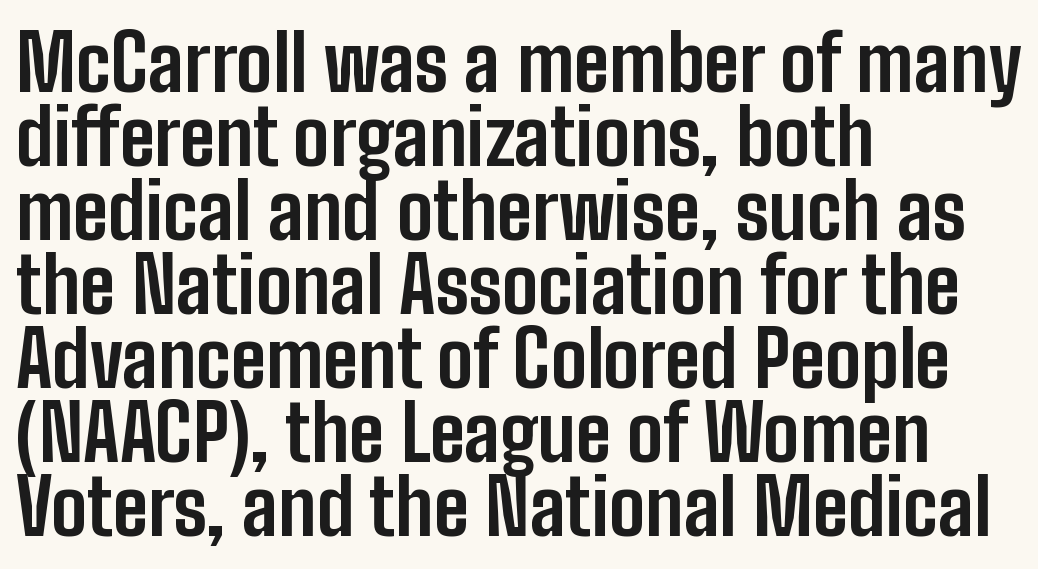
{"serif": "no", "italic": "no", "bold": "yes", "weight": "bold", "width": "condensed", "stroke_contrast": "low", "x_height": "medium", "monospaced": "no", "underline": "no", "align": "left", "line_spacing": "tight", "line_spacing_ratio": 0.96, "letter_spacing": "normal", "letter_spacing_em": 0.0, "glyph_px": 77}
